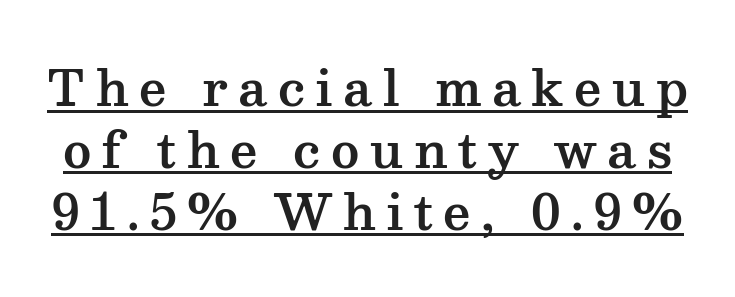
Each letter keeps its own natural width here, so spacing adapts to shape. Notice how a bar underscores the lettering throughout. Inter-character spacing is expanded well beyond the font's built-in metrics. Each letter's strokes conclude with small projecting serifs. Do the letters lean? They stand straight.
